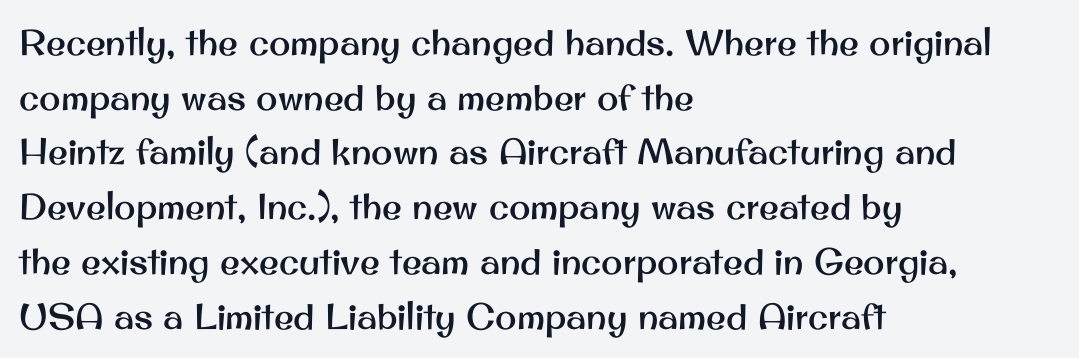
{"serif": "no", "italic": "no", "width": "normal", "stroke_contrast": "medium", "x_height": "small", "monospaced": "no", "underline": "no", "align": "left", "line_spacing": "normal", "line_spacing_ratio": 1.52, "letter_spacing": "normal", "letter_spacing_em": 0.0, "glyph_px": 36}
